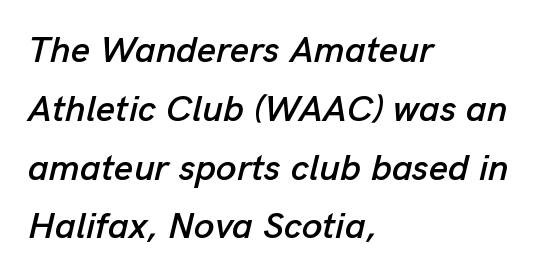
Q: Is the text italic (slanted)? A: Yes, it leans right by about 13 degrees.
Q: Is the text underlined? A: No.
Q: How is the paragraph aligned? A: Left-aligned.
Q: Is the spacing between letters normal or unusually wide? A: Normal.
Q: Is the spacing between lines tight, normal or loose? A: Normal.
Q: Width (condensed, normal, or wide)? A: Normal.
Q: Stroke contrast? A: Low.
Q: x-height? A: Medium.
Q: Monospaced? A: No.
